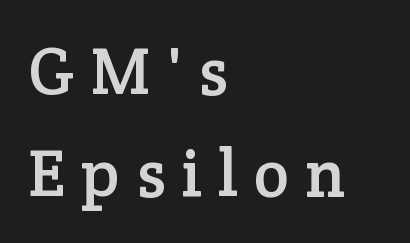
Q: Is the text italic (slanted)? A: No, it is upright.
Q: Is the typeface a serif or a sans-serif typeface? A: Serif.
Q: Is the text underlined? A: No.
Q: How is the paragraph aligned? A: Left-aligned.
Q: Is the spacing between letters normal or unusually wide? A: Unusually wide.
Q: Is the spacing between lines tight, normal or loose? A: Normal.
Q: Width (condensed, normal, or wide)? A: Normal.
Q: Stroke contrast? A: Low.
Q: x-height? A: Medium.
Q: Monospaced? A: No.
